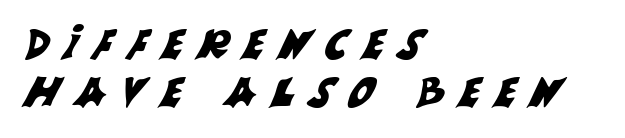
{"serif": "no", "width": "normal", "stroke_contrast": "medium", "x_height": "large", "monospaced": "no", "underline": "no", "align": "left", "line_spacing_ratio": 1.16, "letter_spacing": "wide", "letter_spacing_em": 0.35, "glyph_px": 41}
